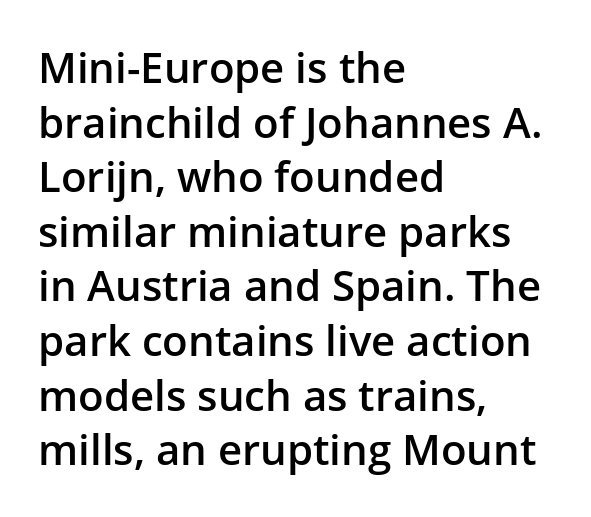
Is there any slant? The stems are plumb. The rendering keeps characters at their native spacing. Each new line begins a customary step beneath the previous one. Look at the bottom of the vertical strokes: they stop flat, with no serifs.
